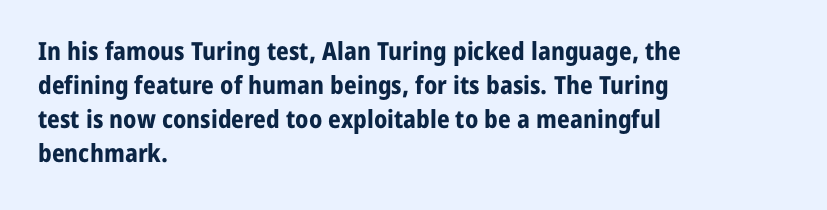
Q: Is the text bold? A: Yes.
Q: Is the text italic (slanted)? A: No, it is upright.
Q: Is the text underlined? A: No.
Q: How is the paragraph aligned? A: Left-aligned.
Q: Is the spacing between letters normal or unusually wide? A: Normal.
Q: Is the spacing between lines tight, normal or loose? A: Normal.
